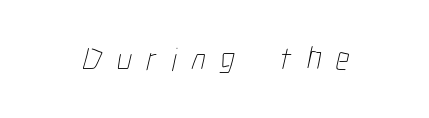
Heaviness? Minimal to ordinary, like unemphasized prose. The horizontal fit of the characters is loose and conspicuously gappy. Spacing verdict: proportional, widths tailored to each character. Honestly, there is no underline to notice here at all.
